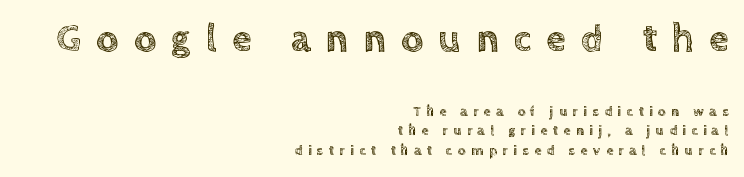
The image shows 39 px text type, upright; set right-aligned, normal line spacing (1.42x), unusually wide letter spacing (+0.39 em), not underlined; the first (top) block is 2.79x larger; a large x-height.
